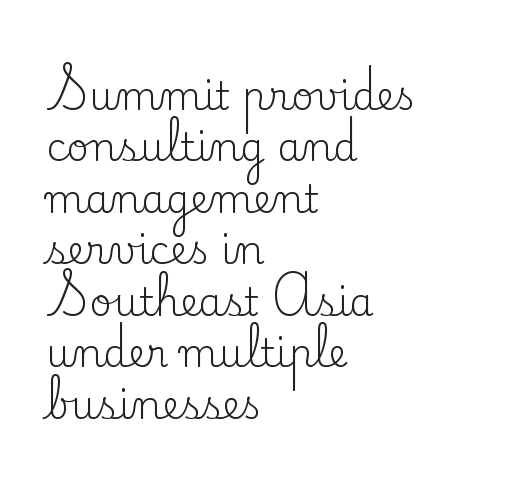
Q: Is the text bold? A: No.
Q: Is the text italic (slanted)? A: No, it is upright.
Q: Is the text underlined? A: No.
Q: How is the paragraph aligned? A: Left-aligned.
Q: Is the spacing between letters normal or unusually wide? A: Normal.
Q: Is the spacing between lines tight, normal or loose? A: Normal.
Q: Width (condensed, normal, or wide)? A: Normal.
Q: Stroke contrast? A: Low.
Q: x-height? A: Small.
Q: Monospaced? A: No.
